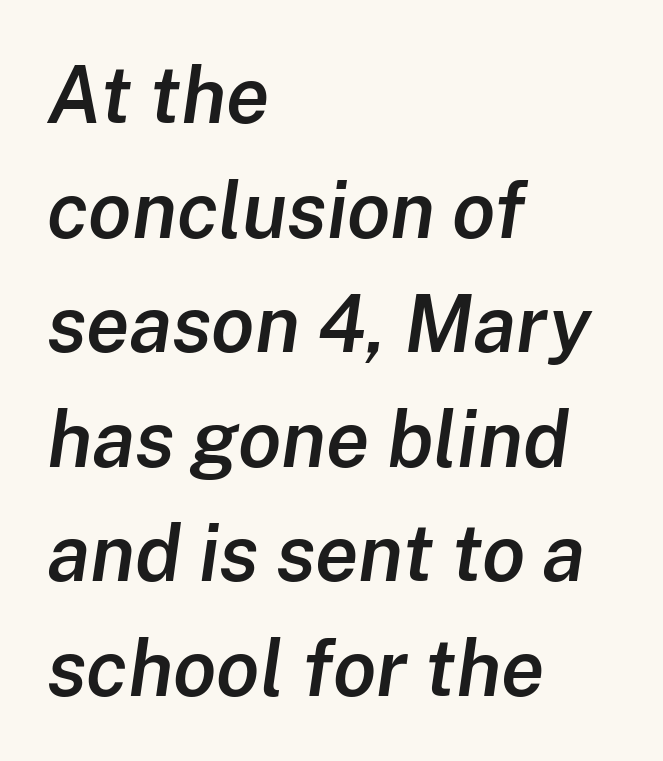
Q: Is the text bold? A: Semi-bold.
Q: Is the text italic (slanted)? A: Yes, it leans right by about 8 degrees.
Q: Is the text underlined? A: No.
Q: How is the paragraph aligned? A: Left-aligned.
Q: Is the spacing between letters normal or unusually wide? A: Normal.
Q: Is the spacing between lines tight, normal or loose? A: Normal.
Q: Width (condensed, normal, or wide)? A: Normal.
Q: Stroke contrast? A: Low.
Q: x-height? A: Medium.
Q: Monospaced? A: No.
